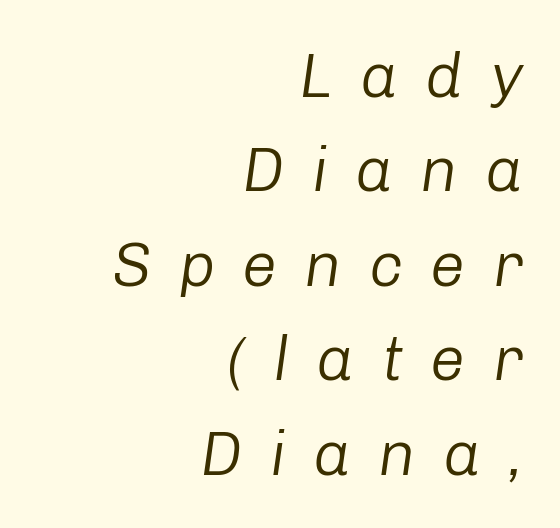
The image shows 63 px regular-weight type, italic (leaning right); set right-aligned, normal line spacing (1.5x), unusually wide letter spacing (+0.43 em), not underlined; low stroke contrast and a medium x-height.
